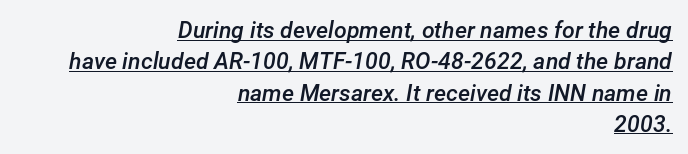
{"italic": "yes", "lean": "right", "slant_degrees": 12, "bold": "semi", "underline": "yes", "align": "right", "line_spacing": "normal", "line_spacing_ratio": 1.36, "letter_spacing": "normal", "letter_spacing_em": 0.0, "glyph_px": 23}
